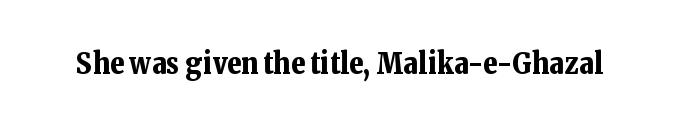
Q: Is the text bold? A: Yes.
Q: Is the text italic (slanted)? A: No, it is upright.
Q: Is the typeface a serif or a sans-serif typeface? A: Serif.
Q: Is the text underlined? A: No.
Q: Is the spacing between letters normal or unusually wide? A: Normal.
Q: Width (condensed, normal, or wide)? A: Normal.
Q: Stroke contrast? A: Low.
Q: x-height? A: Medium.
Q: Monospaced? A: No.
